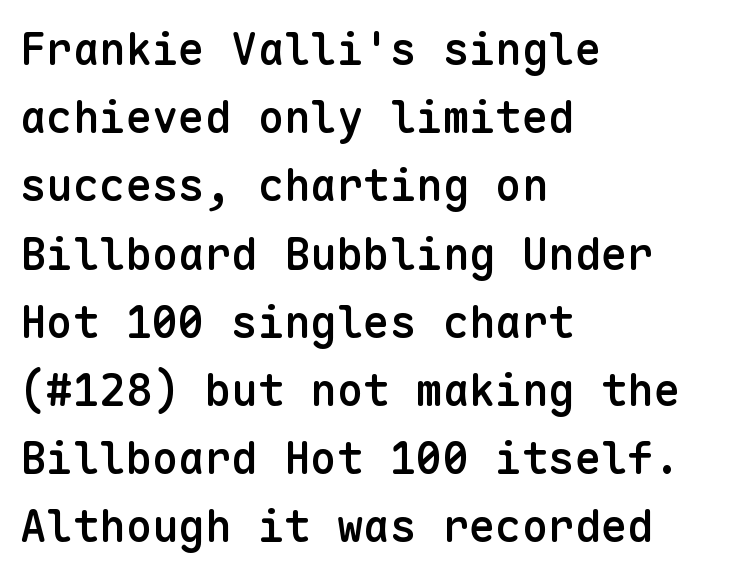
Reading down the column, the eye jumps a familiar distance to each next line. The baseline area is clear. Do the letters lean? They stand straight. Words appear dense and cohesive because spacing is normal.
